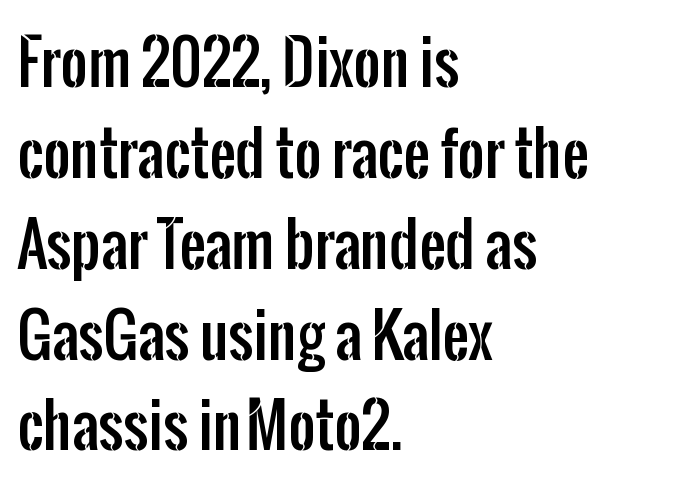
Q: Is the text italic (slanted)? A: No, it is upright.
Q: Is the typeface a serif or a sans-serif typeface? A: Sans-serif.
Q: Is the text underlined? A: No.
Q: How is the paragraph aligned? A: Left-aligned.
Q: Is the spacing between letters normal or unusually wide? A: Normal.
Q: Is the spacing between lines tight, normal or loose? A: Normal.
Q: Width (condensed, normal, or wide)? A: Condensed.
Q: Stroke contrast? A: Low.
Q: x-height? A: Medium.
Q: Monospaced? A: No.
